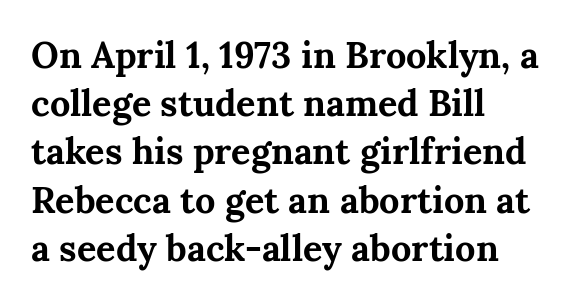
Q: Is the text bold? A: Yes.
Q: Is the text italic (slanted)? A: No, it is upright.
Q: Is the typeface a serif or a sans-serif typeface? A: Serif.
Q: Is the text underlined? A: No.
Q: How is the paragraph aligned? A: Left-aligned.
Q: Is the spacing between letters normal or unusually wide? A: Normal.
Q: Is the spacing between lines tight, normal or loose? A: Normal.
Q: Width (condensed, normal, or wide)? A: Normal.
Q: Stroke contrast? A: Medium.
Q: x-height? A: Medium.
Q: Monospaced? A: No.
